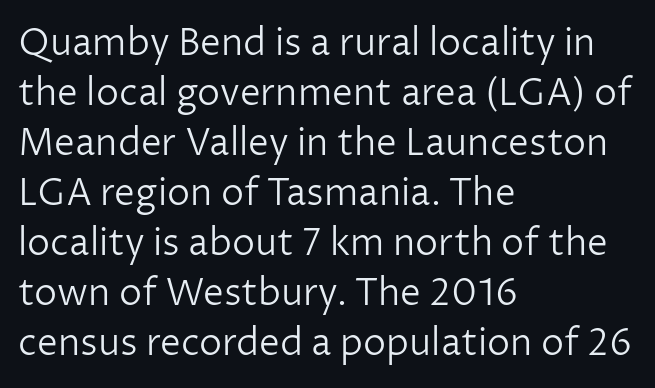
The image shows 37 px light sans-serif type, upright; set left-aligned, normal line spacing (1.35x), normal letter spacing, not underlined; low stroke contrast and a medium x-height.
